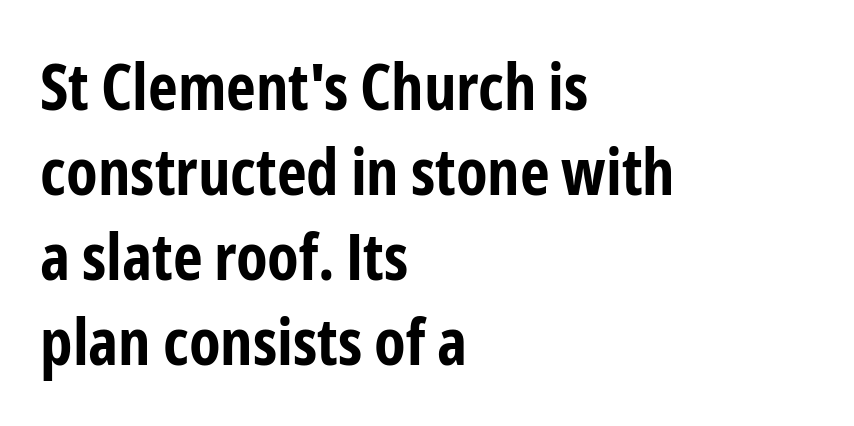
Only glyphs here, with clear space below each row. The letters advance in unequal steps, a hallmark of proportional type. Type style note: lacks serifs. Compared with a centered layout, this one pins lines to the left instead. How are the letters spaced? Ordinarily, with no added tracking.
